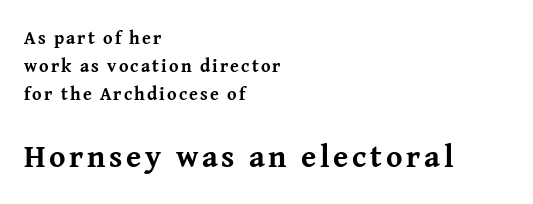
Q: Is the text bold? A: Yes.
Q: Is the text italic (slanted)? A: No, it is upright.
Q: Is the typeface a serif or a sans-serif typeface? A: Serif.
Q: Is the text underlined? A: No.
Q: How is the paragraph aligned? A: Left-aligned.
Q: Is the spacing between lines tight, normal or loose? A: Normal.
Q: Which block of text is set in a larger size, the first (top) or the second (bottom)? A: The second (bottom) one.
Q: Width (condensed, normal, or wide)? A: Normal.
Q: Stroke contrast? A: Medium.
Q: x-height? A: Medium.
Q: Monospaced? A: No.
